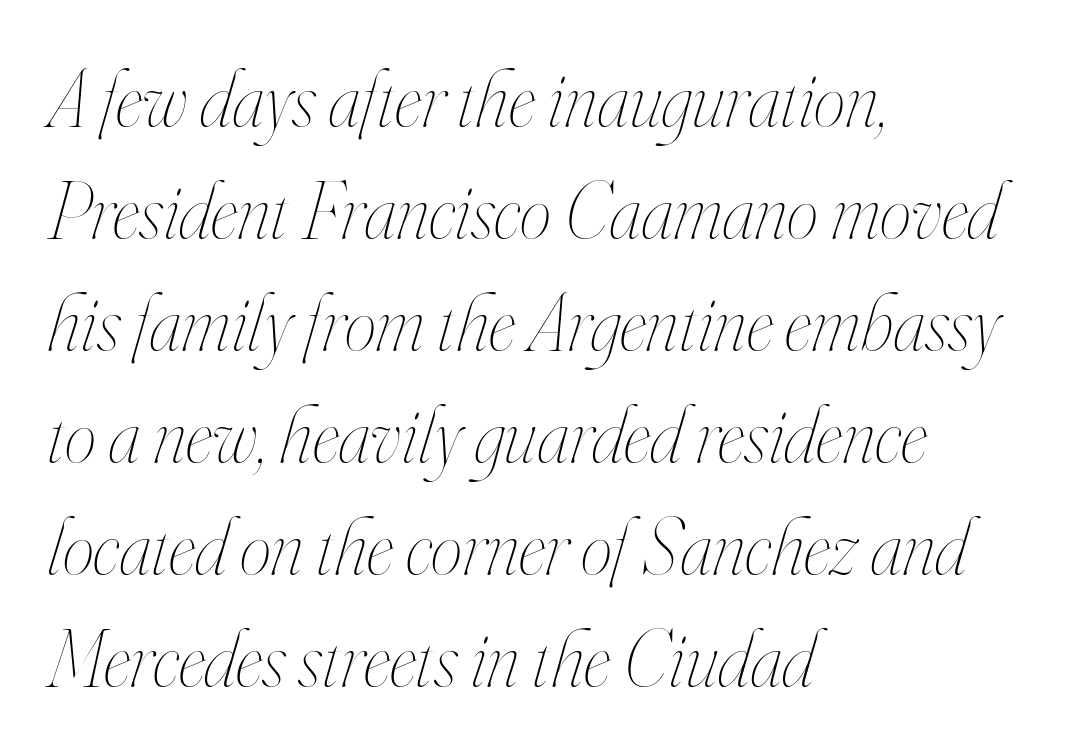
The strokes carry an ordinary text weight at most. A typesetter would call this zero additional tracking. Slanted lettering throughout. In CSS terms this would be text-align: left. This sample has the flowing, uneven cadence of proportional lettering. The passage shown is not underscored anywhere.
